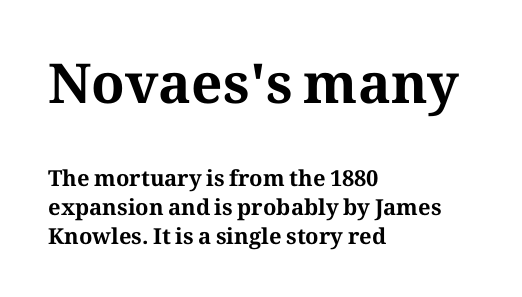
Q: Is the text bold? A: Yes.
Q: Is the text italic (slanted)? A: No, it is upright.
Q: Is the typeface a serif or a sans-serif typeface? A: Serif.
Q: Is the text underlined? A: No.
Q: How is the paragraph aligned? A: Left-aligned.
Q: Is the spacing between letters normal or unusually wide? A: Normal.
Q: Is the spacing between lines tight, normal or loose? A: Normal.
Q: Which block of text is set in a larger size, the first (top) or the second (bottom)? A: The first (top) one.
Q: Width (condensed, normal, or wide)? A: Normal.
Q: Stroke contrast? A: Medium.
Q: x-height? A: Medium.
Q: Monospaced? A: No.
